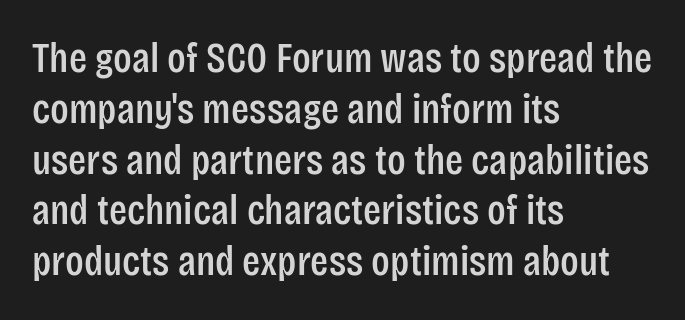
{"serif": "no", "italic": "no", "width": "condensed", "stroke_contrast": "low", "x_height": "large", "monospaced": "no", "underline": "no", "align": "left", "line_spacing_ratio": 1.21, "letter_spacing": "normal", "letter_spacing_em": 0.0, "glyph_px": 42}
